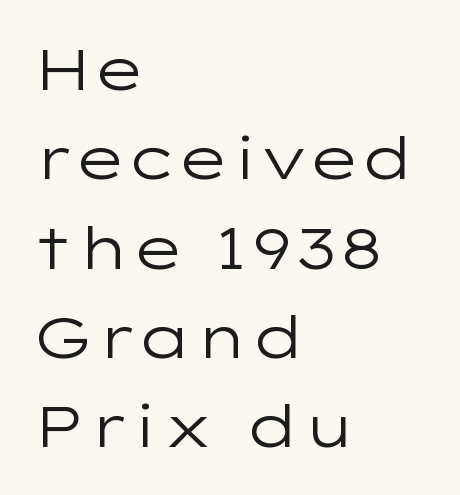
{"serif": "no", "italic": "no", "bold": "no", "weight": "regular", "width": "wide", "stroke_contrast": "low", "x_height": "medium", "monospaced": "no", "underline": "no", "align": "left", "line_spacing": "normal", "line_spacing_ratio": 1.54, "letter_spacing": "normal", "letter_spacing_em": 0.0, "glyph_px": 58}
